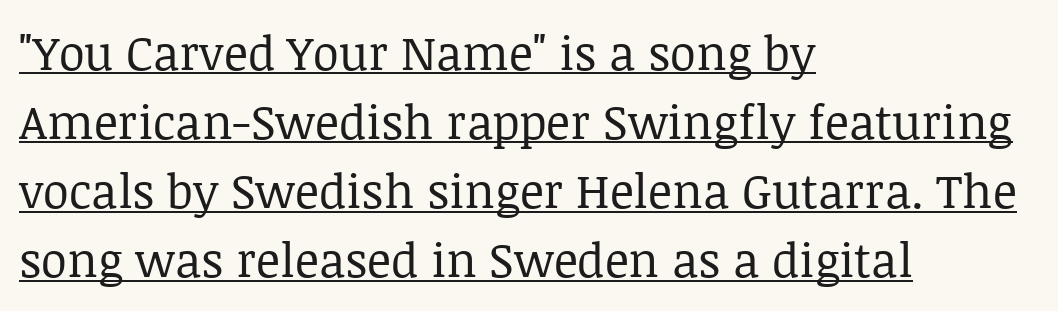
Q: Is the text bold? A: No.
Q: Is the text italic (slanted)? A: No, it is upright.
Q: Is the typeface a serif or a sans-serif typeface? A: Serif.
Q: Is the text underlined? A: Yes.
Q: How is the paragraph aligned? A: Left-aligned.
Q: Is the spacing between letters normal or unusually wide? A: Normal.
Q: Is the spacing between lines tight, normal or loose? A: Normal.
Q: Width (condensed, normal, or wide)? A: Normal.
Q: Stroke contrast? A: Low.
Q: x-height? A: Large.
Q: Monospaced? A: No.
